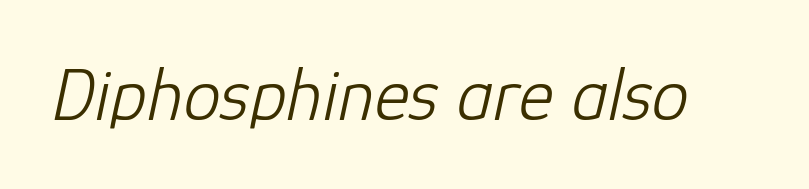
Q: Is the text bold? A: No.
Q: Is the text italic (slanted)? A: Yes, it leans right by about 12 degrees.
Q: Is the text underlined? A: No.
Q: Is the spacing between letters normal or unusually wide? A: Normal.
Q: Width (condensed, normal, or wide)? A: Normal.
Q: Stroke contrast? A: Low.
Q: x-height? A: Medium.
Q: Monospaced? A: No.
